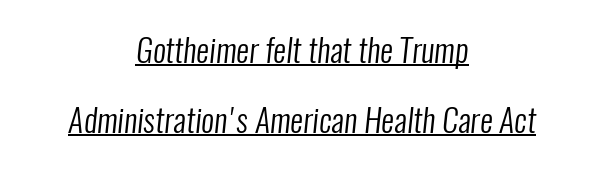
{"serif": "no", "bold": "no", "weight": "regular", "width": "condensed", "stroke_contrast": "low", "x_height": "medium", "monospaced": "no", "underline": "yes", "align": "center", "line_spacing": "loose", "line_spacing_ratio": 2.18, "letter_spacing": "normal", "letter_spacing_em": 0.0, "glyph_px": 32}
